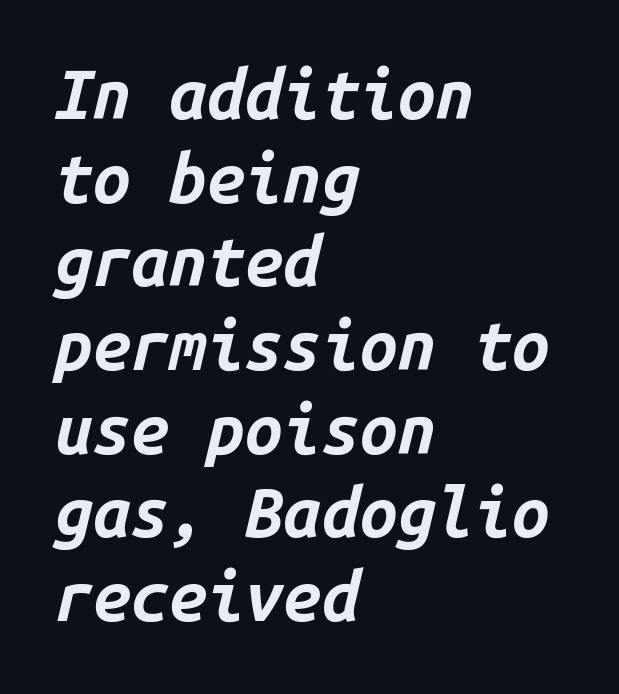
The image shows 68 px bold type, italic (leaning right), monospaced; set left-aligned, line spacing 1.23x, normal letter spacing, not underlined; low stroke contrast and a medium x-height.
